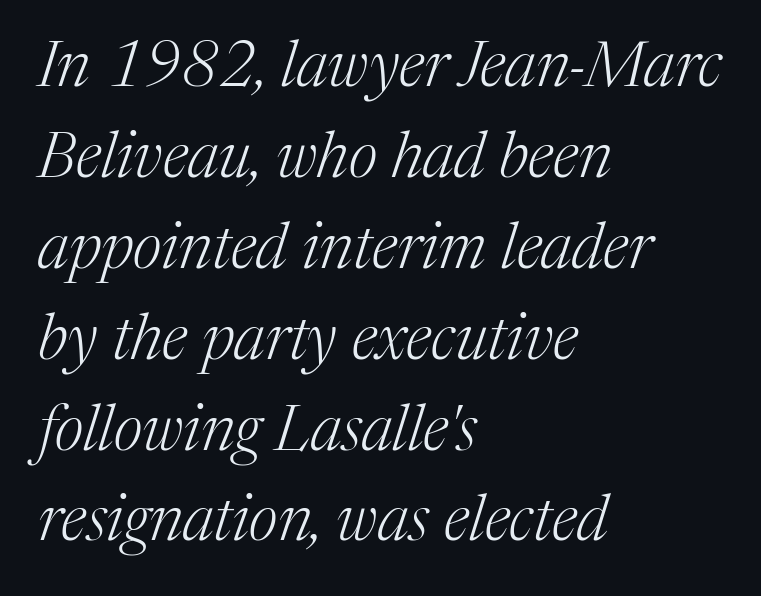
{"serif": "yes", "italic": "yes", "lean": "right", "slant_degrees": 17, "bold": "no", "weight": "light", "width": "normal", "stroke_contrast": "medium", "x_height": "medium", "monospaced": "no", "underline": "no", "align": "left", "line_spacing": "normal", "line_spacing_ratio": 1.42, "letter_spacing": "normal", "letter_spacing_em": 0.0, "glyph_px": 64}
